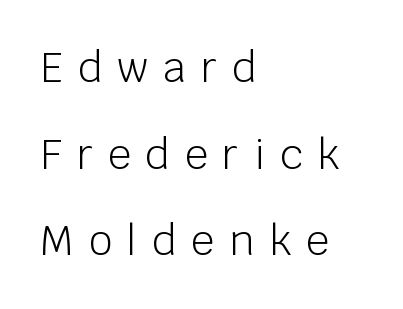
{"serif": "no", "italic": "no", "bold": "no", "weight": "light", "width": "normal", "stroke_contrast": "low", "x_height": "large", "monospaced": "no", "underline": "no", "align": "left", "line_spacing": "loose", "line_spacing_ratio": 2.11, "letter_spacing": "wide", "letter_spacing_em": 0.36, "glyph_px": 41}
